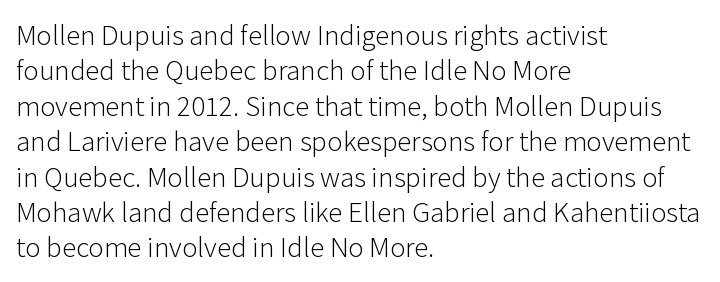
Q: Is the text bold? A: No.
Q: Is the text italic (slanted)? A: No, it is upright.
Q: Is the typeface a serif or a sans-serif typeface? A: Sans-serif.
Q: Is the text underlined? A: No.
Q: How is the paragraph aligned? A: Left-aligned.
Q: Is the spacing between letters normal or unusually wide? A: Normal.
Q: Width (condensed, normal, or wide)? A: Normal.
Q: Stroke contrast? A: Low.
Q: x-height? A: Medium.
Q: Monospaced? A: No.
